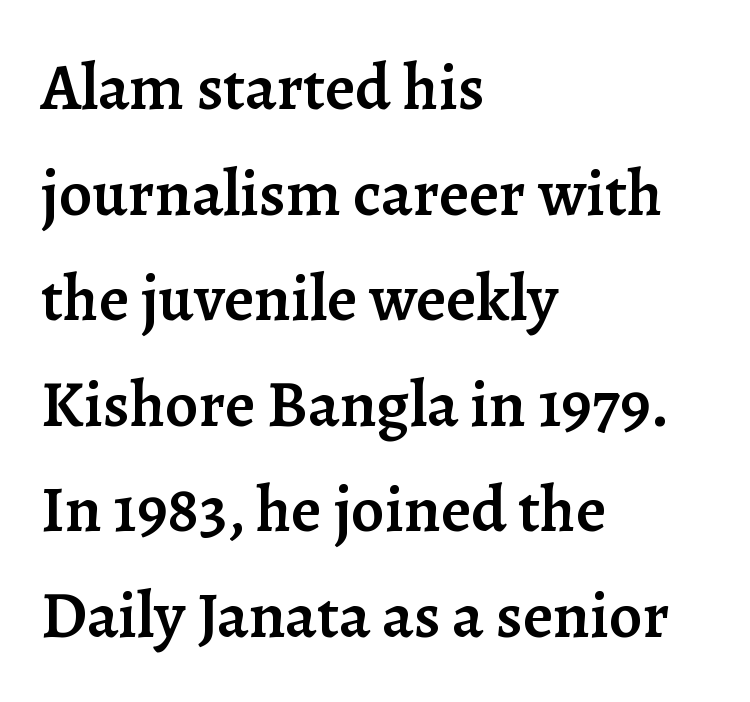
Q: Is the text bold? A: Semi-bold.
Q: Is the text italic (slanted)? A: No, it is upright.
Q: Is the typeface a serif or a sans-serif typeface? A: Serif.
Q: Is the text underlined? A: No.
Q: How is the paragraph aligned? A: Left-aligned.
Q: Is the spacing between letters normal or unusually wide? A: Normal.
Q: Is the spacing between lines tight, normal or loose? A: Normal.
Q: Width (condensed, normal, or wide)? A: Normal.
Q: Stroke contrast? A: Low.
Q: x-height? A: Medium.
Q: Monospaced? A: No.
